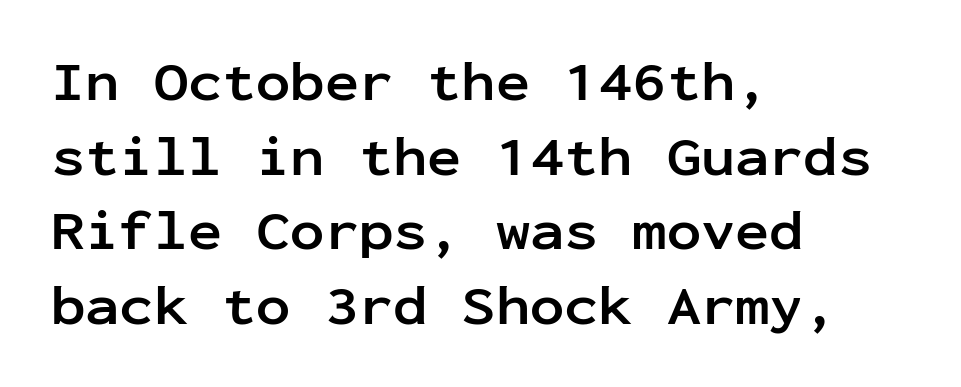
Q: Is the text bold? A: Yes.
Q: Is the text italic (slanted)? A: No, it is upright.
Q: Is the typeface a serif or a sans-serif typeface? A: Sans-serif.
Q: Is the text underlined? A: No.
Q: How is the paragraph aligned? A: Left-aligned.
Q: Is the spacing between letters normal or unusually wide? A: Normal.
Q: Is the spacing between lines tight, normal or loose? A: Normal.
Q: Width (condensed, normal, or wide)? A: Normal.
Q: Stroke contrast? A: Low.
Q: x-height? A: Medium.
Q: Monospaced? A: Yes.
